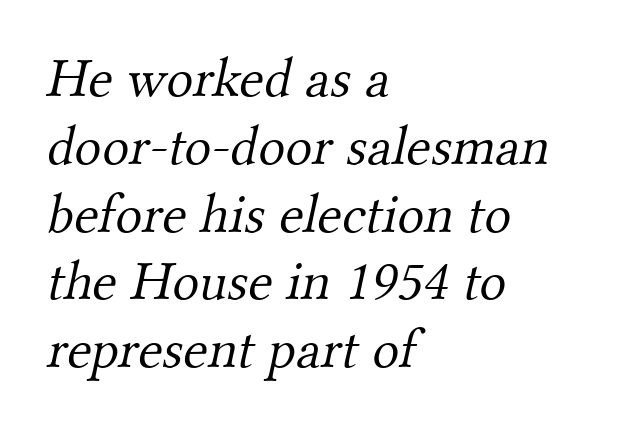
Do the characters align in a grid? No, the font is proportional. The letters carry serifs — small finishing strokes at the ends of their stems. Visually the block forms a straight wall on the left and a jagged coastline on the right. Underlining? Definitely not there.
